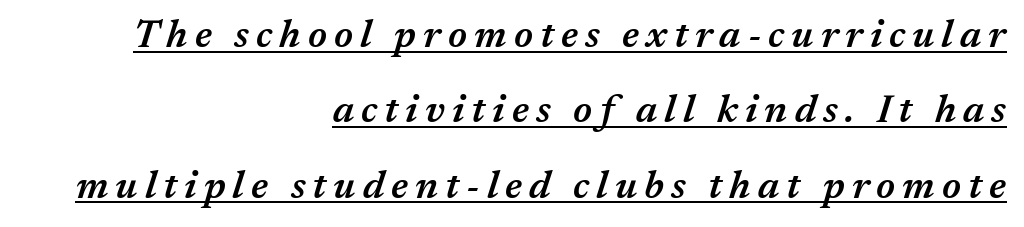
The image shows 39 px semibold type, italic (leaning right); set right-aligned, loose line spacing (1.93x), underlined; medium stroke contrast and a medium x-height.
